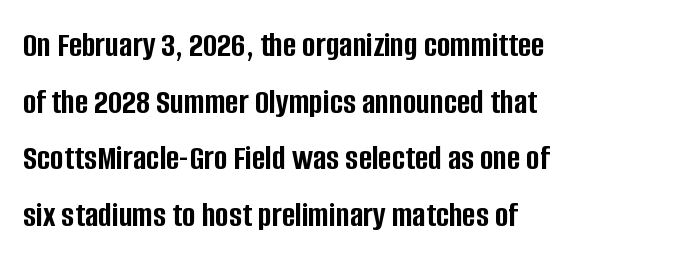
{"serif": "no", "italic": "no", "bold": "yes", "weight": "semibold", "width": "condensed", "stroke_contrast": "low", "x_height": "large", "monospaced": "no", "underline": "no", "align": "left", "line_spacing": "normal", "line_spacing_ratio": 1.57, "letter_spacing": "normal", "letter_spacing_em": 0.0, "glyph_px": 36}
